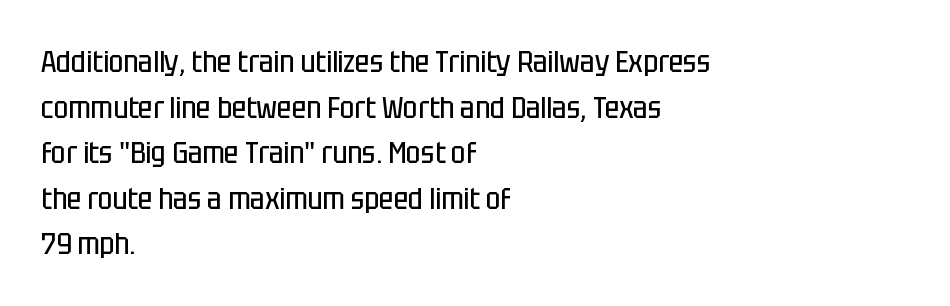
{"serif": "no", "italic": "no", "bold": "no", "weight": "regular", "width": "condensed", "stroke_contrast": "low", "x_height": "large", "monospaced": "no", "underline": "no", "align": "left", "line_spacing": "normal", "line_spacing_ratio": 1.47, "letter_spacing": "normal", "letter_spacing_em": 0.0, "glyph_px": 31}
